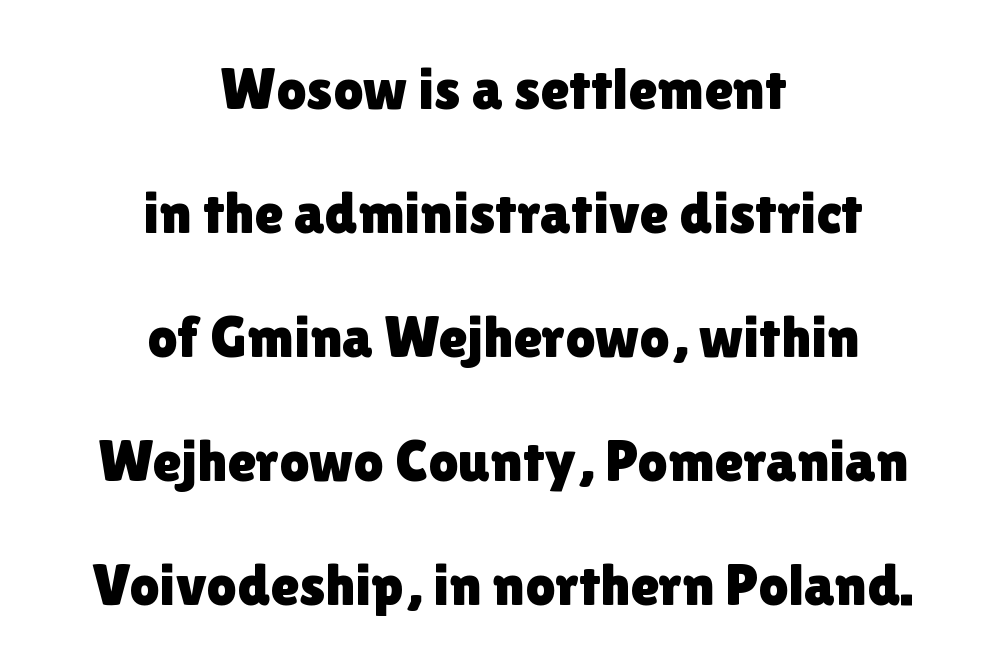
{"serif": "no", "italic": "no", "width": "normal", "x_height": "medium", "monospaced": "no", "underline": "no", "align": "center", "line_spacing": "loose", "line_spacing_ratio": 2.1, "letter_spacing": "normal", "letter_spacing_em": 0.0, "glyph_px": 59}
